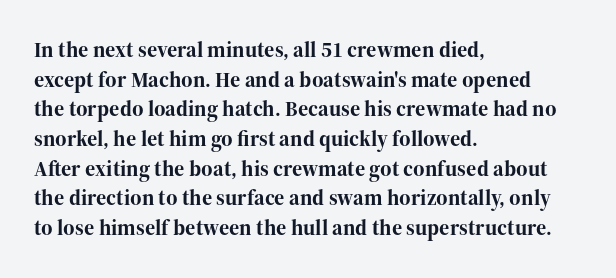
Q: Is the text bold? A: Yes.
Q: Is the text italic (slanted)? A: No, it is upright.
Q: Is the text underlined? A: No.
Q: How is the paragraph aligned? A: Left-aligned.
Q: Is the spacing between letters normal or unusually wide? A: Normal.
Q: Is the spacing between lines tight, normal or loose? A: Normal.
